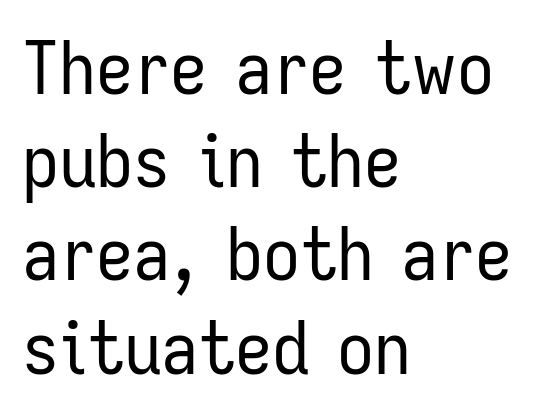
You could not count columns in this text — the font is proportionally spaced. Style check: upright. Reading down the column, the eye jumps a familiar distance to each next line. Observe the ordinary spacing: letters are neighbours, not strangers. If you drew a ruler down the left edge, every line would touch it.
